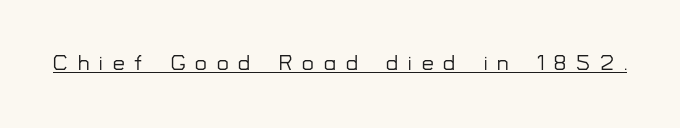
{"italic": "no", "underline": "yes", "letter_spacing": "wide", "letter_spacing_em": 0.48, "glyph_px": 21}
